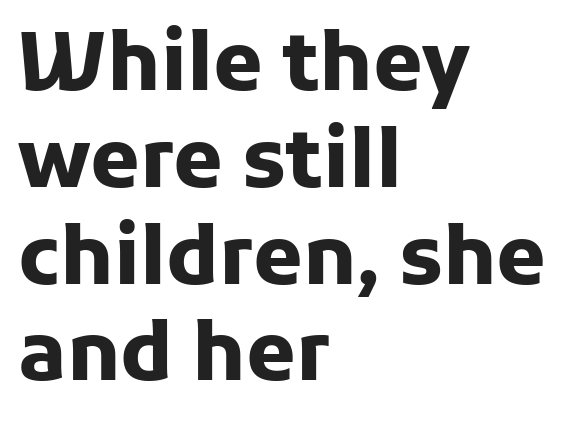
Q: Is the text bold? A: Yes.
Q: Is the text italic (slanted)? A: No, it is upright.
Q: Is the typeface a serif or a sans-serif typeface? A: Sans-serif.
Q: Is the text underlined? A: No.
Q: How is the paragraph aligned? A: Left-aligned.
Q: Is the spacing between letters normal or unusually wide? A: Normal.
Q: Width (condensed, normal, or wide)? A: Normal.
Q: Stroke contrast? A: Low.
Q: x-height? A: Medium.
Q: Monospaced? A: No.
